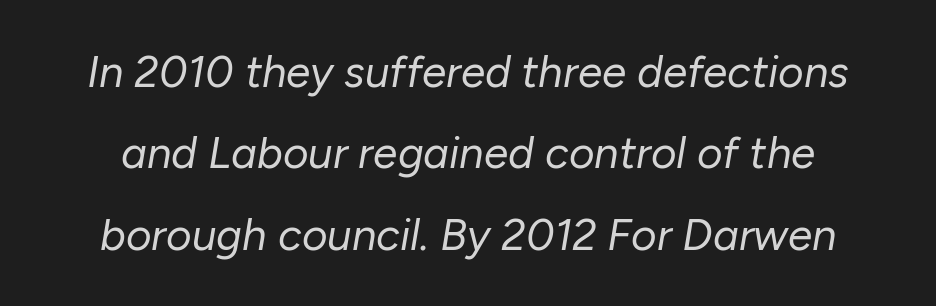
Quick note: underline off. Character widths vary here, with narrow letters taking less room than wide ones. Standard letterfit; no display-style spreading of the glyphs. Italic? Definitely — the glyphs are oblique. The weight tops out at a normal text grade.
